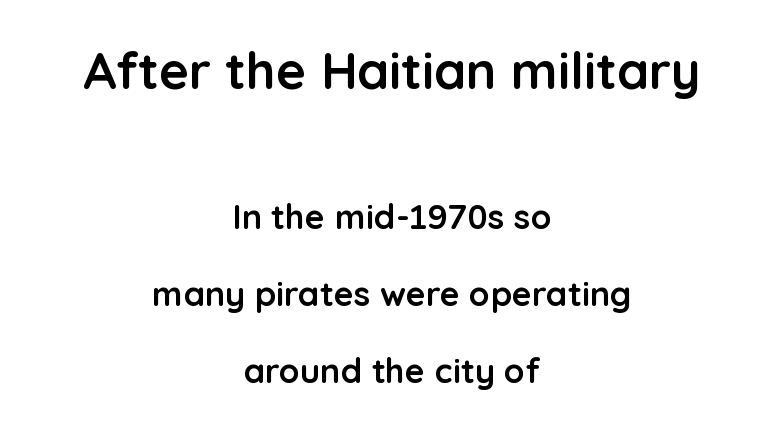
The image shows 51 px semibold sans-serif type, upright; set centered, loose line spacing (2.27x), normal letter spacing, not underlined; the first (top) block is 1.5x larger; low stroke contrast and a medium x-height.
